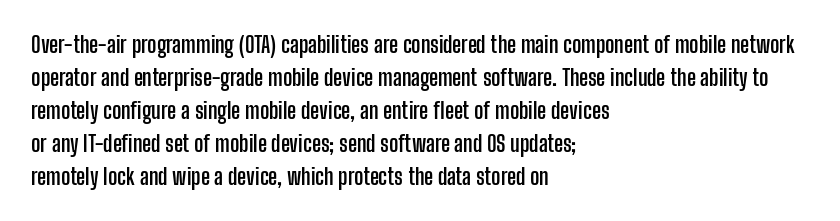
Q: Is the text bold? A: Yes.
Q: Is the text italic (slanted)? A: No, it is upright.
Q: Is the text underlined? A: No.
Q: How is the paragraph aligned? A: Left-aligned.
Q: Is the spacing between letters normal or unusually wide? A: Normal.
Q: Is the spacing between lines tight, normal or loose? A: Normal.
